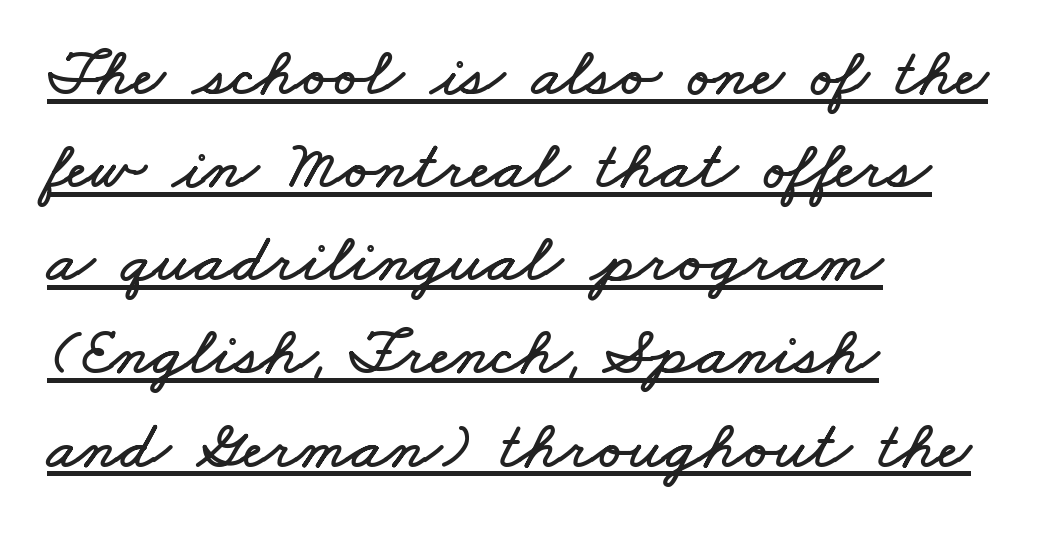
The image shows 69 px wide type; set left-aligned, normal line spacing (1.35x), normal letter spacing, underlined; low stroke contrast and a small x-height.
